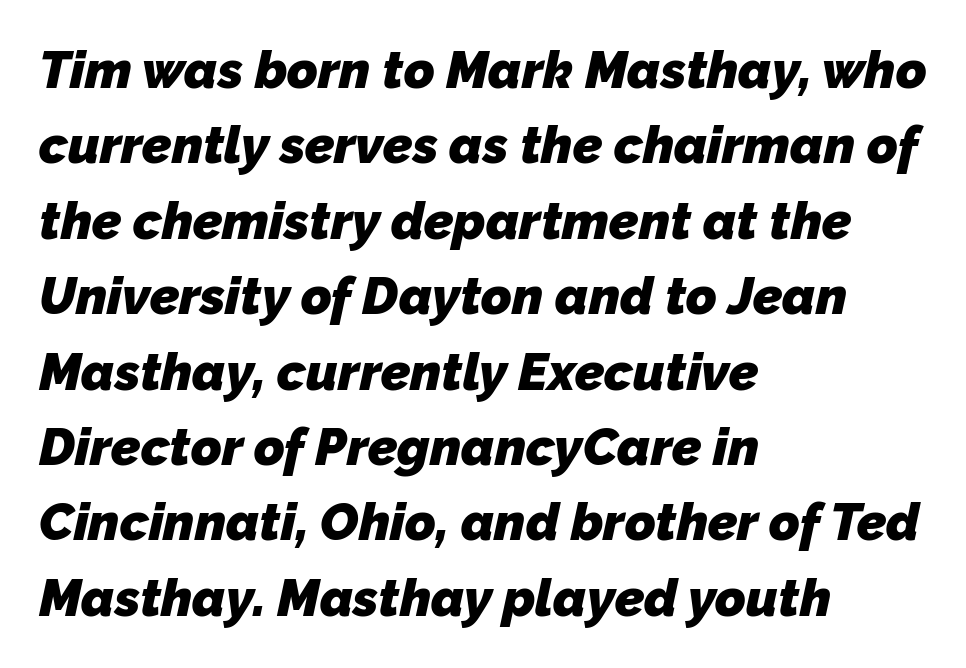
Whoever set this chose a conventional vertical rhythm. Nobody touched the tracking dial on this one. Unlike a traditional serif, this face leaves its strokes unadorned. Compared with an ordinary text face, these strokes are far heavier — a full bold. You could not count columns in this text — the font is proportionally spaced.
